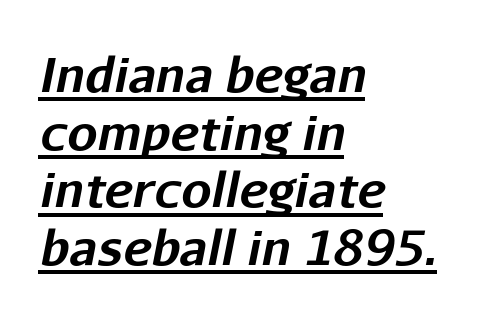
Q: Is the text bold? A: Yes.
Q: Is the text italic (slanted)? A: Yes, it leans right by about 11 degrees.
Q: Is the text underlined? A: Yes.
Q: How is the paragraph aligned? A: Left-aligned.
Q: Is the spacing between letters normal or unusually wide? A: Normal.
Q: Width (condensed, normal, or wide)? A: Normal.
Q: Stroke contrast? A: Low.
Q: x-height? A: Medium.
Q: Monospaced? A: No.
